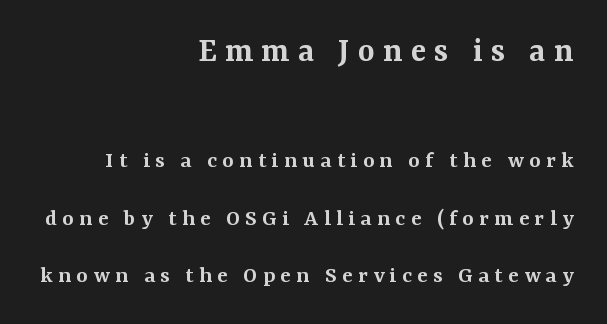
Q: Is the text bold? A: Semi-bold.
Q: Is the text italic (slanted)? A: No, it is upright.
Q: Is the typeface a serif or a sans-serif typeface? A: Serif.
Q: Is the text underlined? A: No.
Q: How is the paragraph aligned? A: Right-aligned.
Q: Is the spacing between letters normal or unusually wide? A: Unusually wide.
Q: Is the spacing between lines tight, normal or loose? A: Loose.
Q: Which block of text is set in a larger size, the first (top) or the second (bottom)? A: The first (top) one.
Q: Width (condensed, normal, or wide)? A: Normal.
Q: Stroke contrast? A: Medium.
Q: x-height? A: Medium.
Q: Monospaced? A: No.
